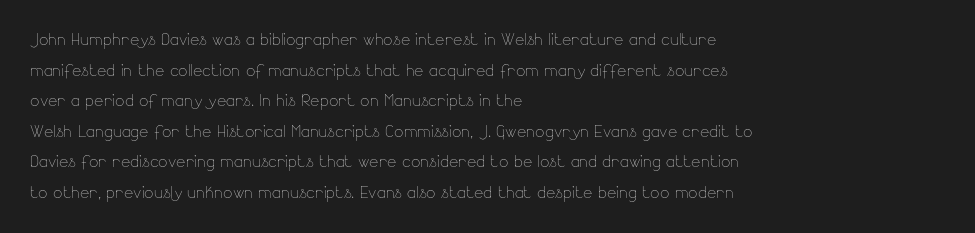
{"italic": "no", "bold": "no", "underline": "no", "align": "left", "line_spacing": "normal", "line_spacing_ratio": 1.39, "letter_spacing": "normal", "letter_spacing_em": 0.0, "glyph_px": 22}
